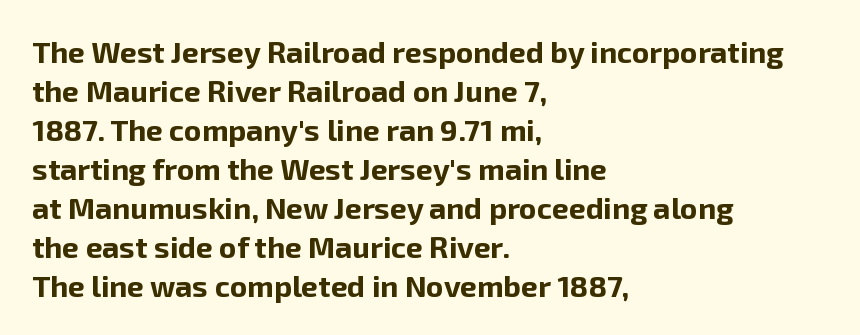
Q: Is the text bold? A: Yes.
Q: Is the text italic (slanted)? A: No, it is upright.
Q: Is the typeface a serif or a sans-serif typeface? A: Sans-serif.
Q: Is the text underlined? A: No.
Q: How is the paragraph aligned? A: Left-aligned.
Q: Is the spacing between letters normal or unusually wide? A: Normal.
Q: Is the spacing between lines tight, normal or loose? A: Normal.
Q: Width (condensed, normal, or wide)? A: Normal.
Q: Stroke contrast? A: Low.
Q: x-height? A: Medium.
Q: Monospaced? A: No.
